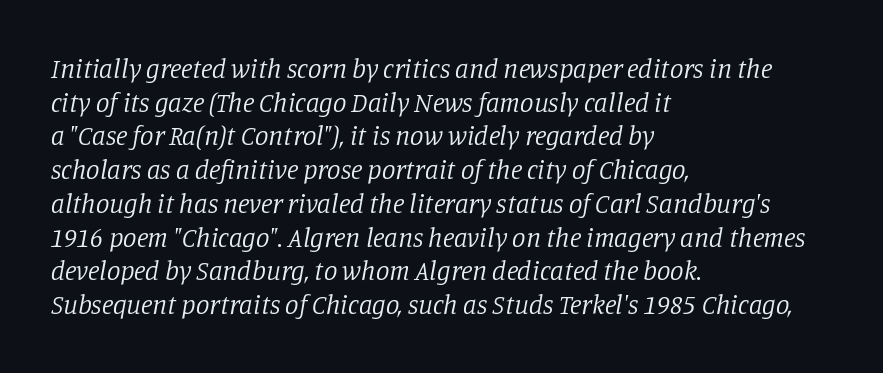
The image shows 27 px text type, italic (leaning right); set left-aligned, normal line spacing (1.25x), normal letter spacing, not underlined.
